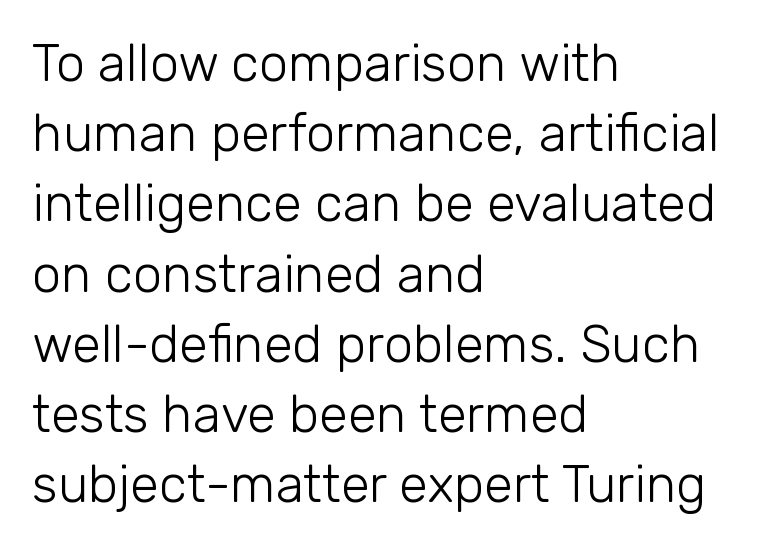
The lettering stays uniformly vertical, giving the passage a roman look. The line-height multiplier appears to be the usual default. No extra ink here — the face is not bold. Just letters on the line, the space beneath them empty. The line texture is even and compact thanks to regular tracking. Proportional: the letters do not fall into vertical columns.
